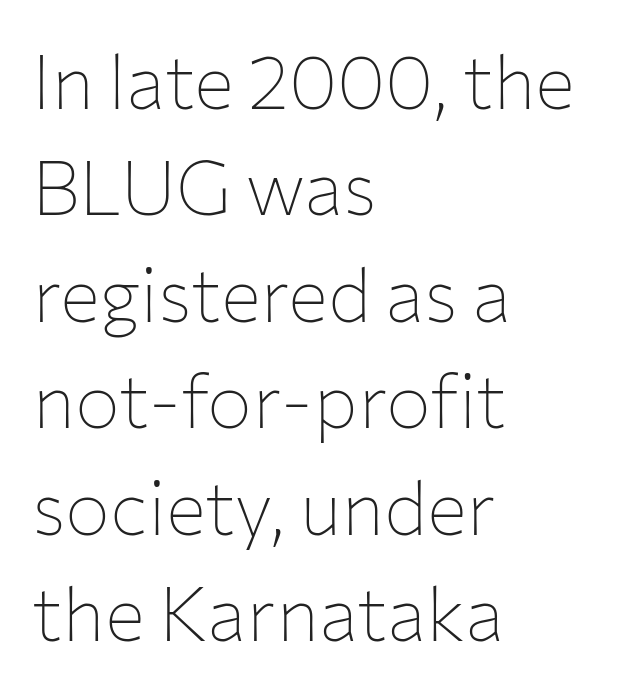
{"serif": "no", "italic": "no", "bold": "no", "weight": "thin", "width": "normal", "stroke_contrast": "low", "x_height": "medium", "monospaced": "no", "underline": "no", "align": "left", "line_spacing": "normal", "line_spacing_ratio": 1.42, "letter_spacing": "normal", "letter_spacing_em": 0.0, "glyph_px": 75}
